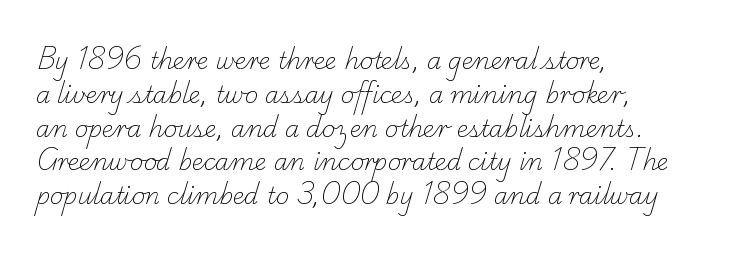
The zone under the glyphs is completely vacant. These lines keep a tight, regular rhythm from letter to letter. The cut favours lightness, reaching ordinary text weight at its darkest. These lines stack with their left ends in a neat column.
